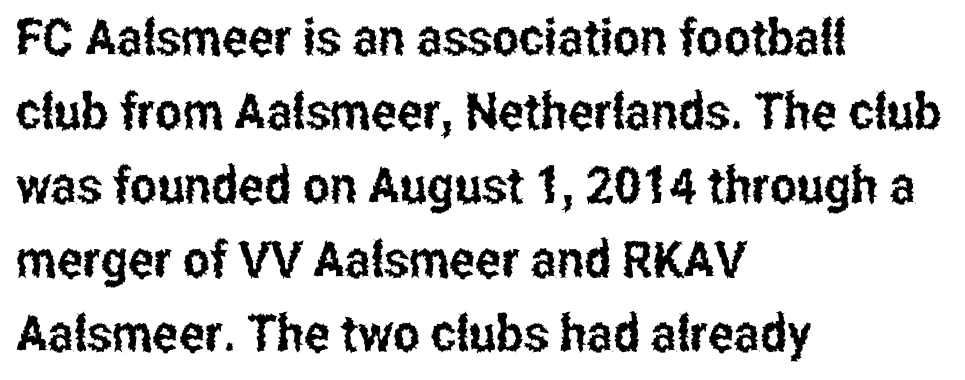
{"serif": "no", "italic": "no", "width": "condensed", "stroke_contrast": "low", "x_height": "medium", "monospaced": "no", "underline": "no", "align": "left", "line_spacing": "normal", "line_spacing_ratio": 1.45, "letter_spacing": "normal", "letter_spacing_em": 0.0, "glyph_px": 51}
